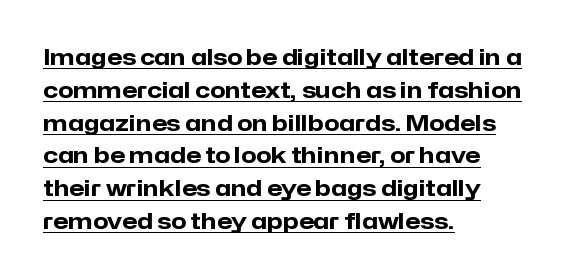
Q: Is the text bold? A: Yes.
Q: Is the text italic (slanted)? A: No, it is upright.
Q: Is the text underlined? A: Yes.
Q: How is the paragraph aligned? A: Left-aligned.
Q: Is the spacing between letters normal or unusually wide? A: Normal.
Q: Is the spacing between lines tight, normal or loose? A: Normal.
